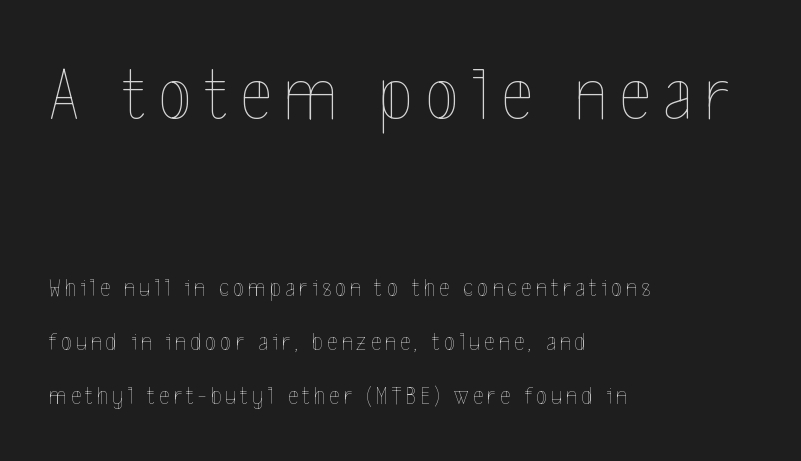
Q: Is the text bold? A: No.
Q: Is the text italic (slanted)? A: No, it is upright.
Q: Is the text underlined? A: No.
Q: How is the paragraph aligned? A: Left-aligned.
Q: Is the spacing between lines tight, normal or loose? A: Loose.
Q: Which block of text is set in a larger size, the first (top) or the second (bottom)? A: The first (top) one.
Q: Width (condensed, normal, or wide)? A: Condensed.
Q: x-height? A: Medium.
Q: Monospaced? A: No.
